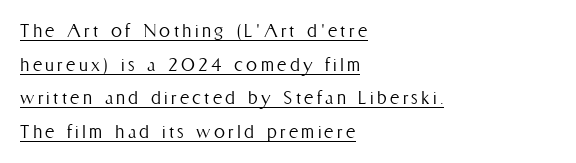
Q: Is the text bold? A: No.
Q: Is the text italic (slanted)? A: No, it is upright.
Q: Is the text underlined? A: Yes.
Q: How is the paragraph aligned? A: Left-aligned.
Q: Is the spacing between lines tight, normal or loose? A: Normal.
